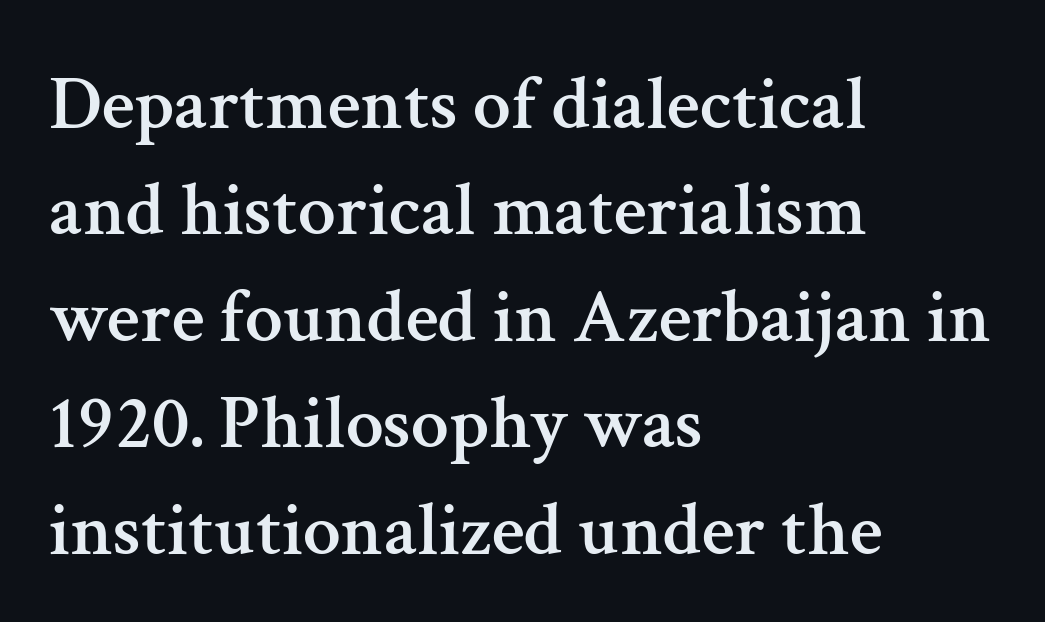
The foot of each line stays bare and open. The rendering uses a moderate line-height, typical for paragraphs. Do the characters align in a grid? No, the font is proportional. This is serif lettering, the kind often seen in printed books. These lines were composed using upright roman letters. Glyph-to-glyph distance matches everyday printed text.
